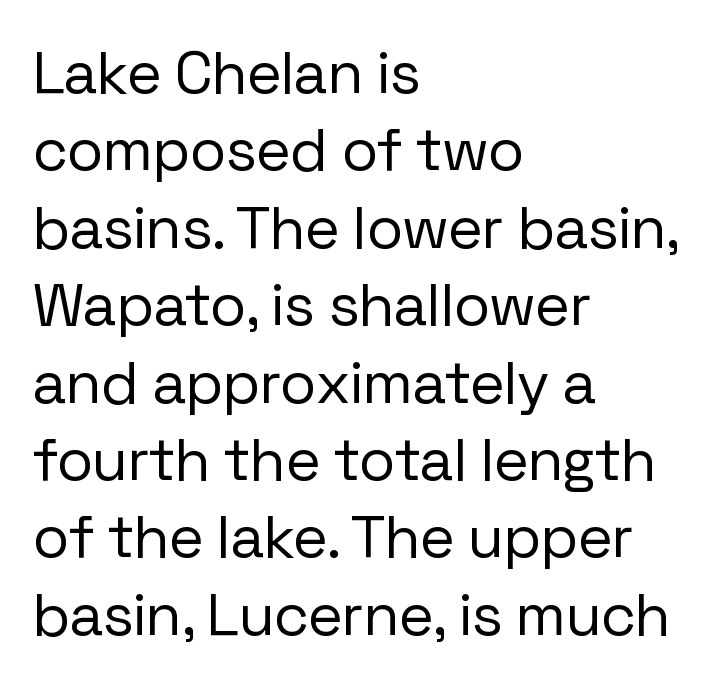
{"serif": "no", "italic": "no", "bold": "no", "weight": "regular", "width": "normal", "stroke_contrast": "low", "x_height": "medium", "monospaced": "no", "underline": "no", "align": "left", "line_spacing": "normal", "line_spacing_ratio": 1.29, "letter_spacing": "normal", "letter_spacing_em": 0.0, "glyph_px": 60}
